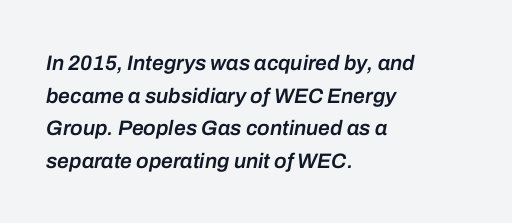
The image shows 21 px text type, italic (leaning right); set left-aligned, normal line spacing (1.55x), normal letter spacing, not underlined.
